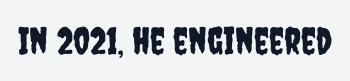
The image shows 37 px condensed sans-serif type, upright; set normal letter spacing, not underlined; low stroke contrast and a large x-height.
